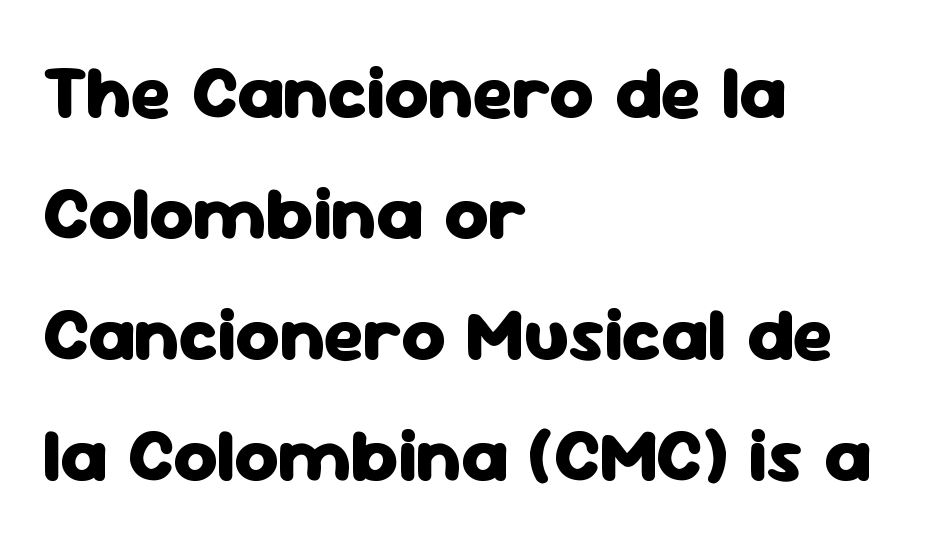
Unlike a traditional serif, this face leaves its strokes unadorned. Notice how the passage keeps a crisp vertical edge on the left only. The type sits square on the baseline with zero lean. A clean baseline with only descenders dipping below it. Plenty of ink on the page — the face is bold.
